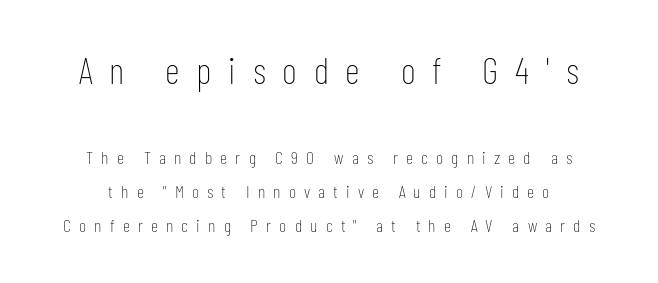
Q: Is the text bold? A: No.
Q: Is the text italic (slanted)? A: No, it is upright.
Q: Is the typeface a serif or a sans-serif typeface? A: Sans-serif.
Q: Is the text underlined? A: No.
Q: Is the spacing between letters normal or unusually wide? A: Unusually wide.
Q: Which block of text is set in a larger size, the first (top) or the second (bottom)? A: The first (top) one.
Q: Width (condensed, normal, or wide)? A: Condensed.
Q: Stroke contrast? A: Low.
Q: x-height? A: Medium.
Q: Monospaced? A: No.
